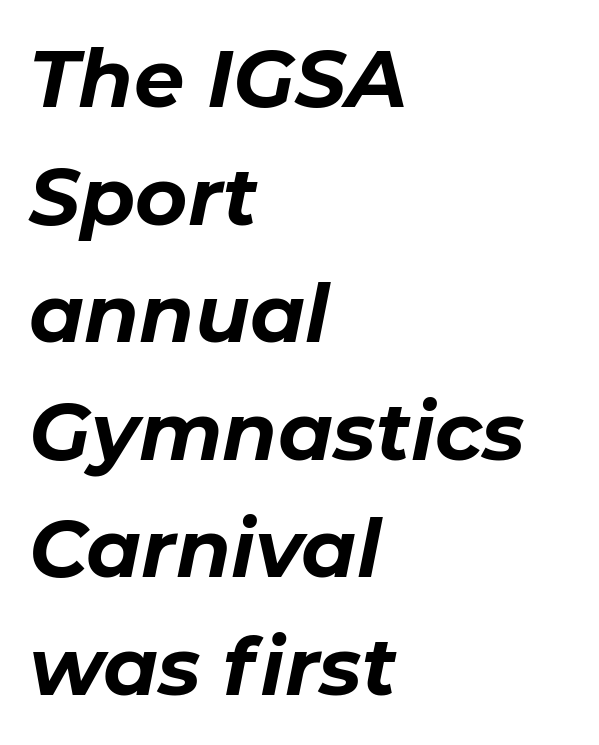
{"italic": "yes", "lean": "right", "slant_degrees": 11, "bold": "yes", "weight": "bold", "width": "normal", "stroke_contrast": "low", "x_height": "medium", "monospaced": "no", "underline": "no", "align": "left", "line_spacing": "normal", "line_spacing_ratio": 1.47, "letter_spacing": "normal", "letter_spacing_em": 0.0, "glyph_px": 80}
